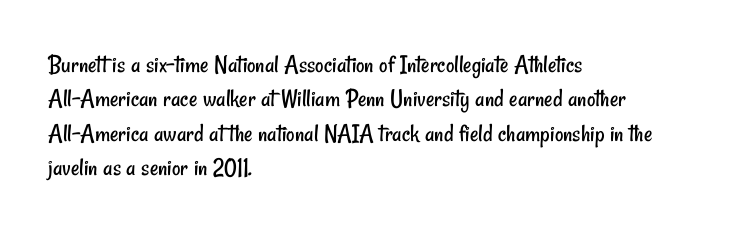
{"bold": "no", "underline": "no", "align": "left", "line_spacing": "normal", "line_spacing_ratio": 1.32, "letter_spacing": "normal", "letter_spacing_em": 0.0, "glyph_px": 26}
